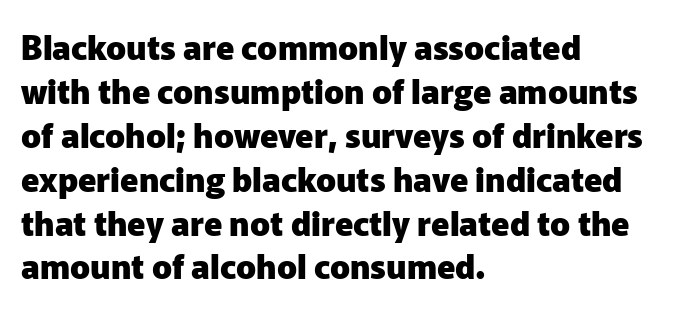
The image shows 33 px heavy sans-serif type, upright; set left-aligned, normal line spacing (1.33x), normal letter spacing, not underlined; low stroke contrast and a medium x-height.
